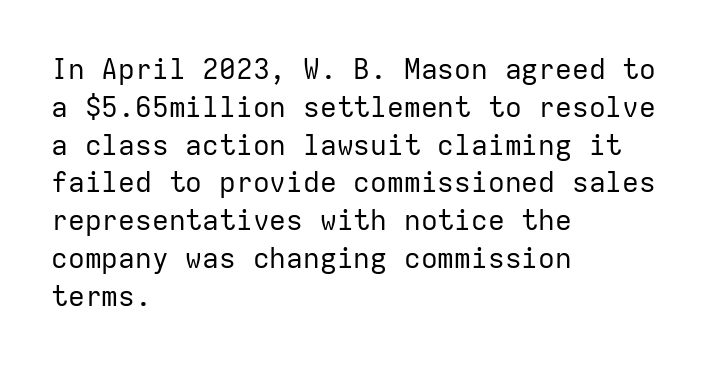
Q: Is the text bold? A: No.
Q: Is the text italic (slanted)? A: No, it is upright.
Q: Is the typeface a serif or a sans-serif typeface? A: Sans-serif.
Q: Is the text underlined? A: No.
Q: How is the paragraph aligned? A: Left-aligned.
Q: Is the spacing between letters normal or unusually wide? A: Normal.
Q: Is the spacing between lines tight, normal or loose? A: Normal.
Q: Width (condensed, normal, or wide)? A: Normal.
Q: Stroke contrast? A: Low.
Q: x-height? A: Medium.
Q: Monospaced? A: Yes.
